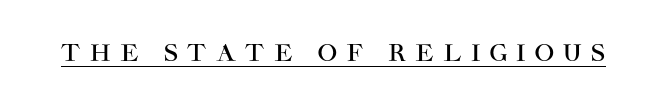
{"italic": "no", "underline": "yes", "letter_spacing": "wide", "letter_spacing_em": 0.41, "glyph_px": 23}
